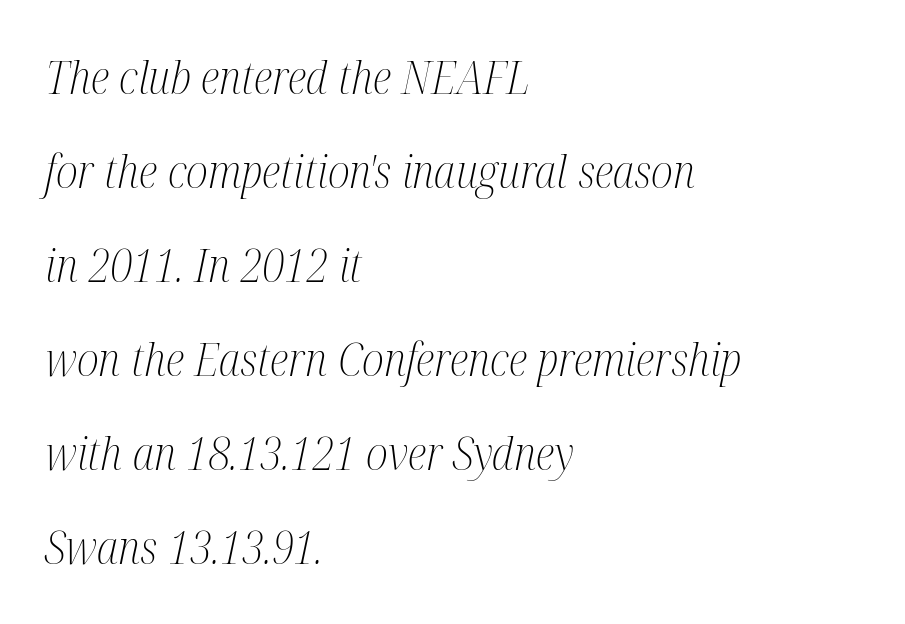
A typesetter would call this leading open, well beyond the default. Caption: multi-line text, flush left, ragged right. It's the slanting kind of type. How are the letters spaced? Ordinarily, with no added tracking. The typeface has the unassuming heft of standard copy or less.
